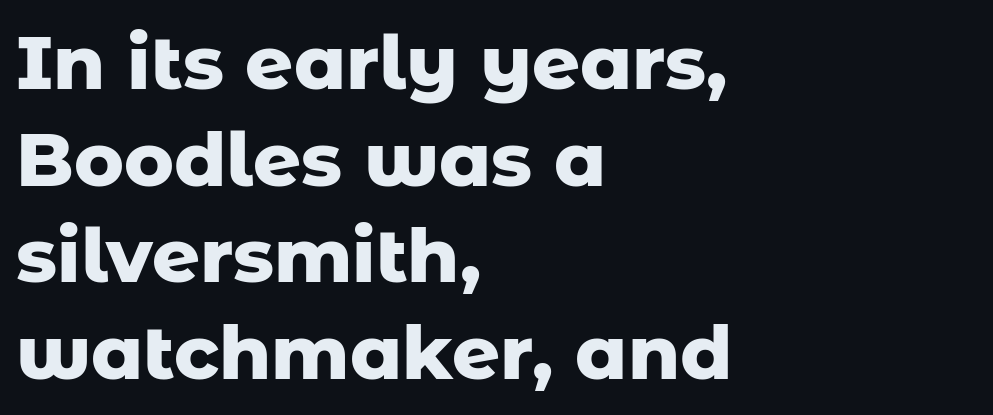
{"serif": "no", "italic": "no", "bold": "yes", "weight": "heavy", "width": "normal", "stroke_contrast": "low", "x_height": "medium", "monospaced": "no", "underline": "no", "align": "left", "line_spacing": "normal", "line_spacing_ratio": 1.29, "letter_spacing": "normal", "letter_spacing_em": 0.0, "glyph_px": 75}
